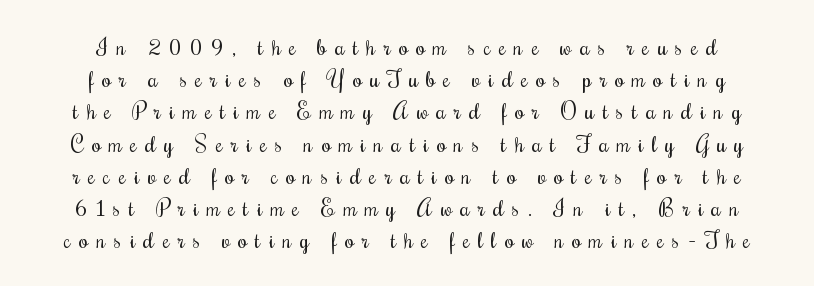
This rendering widens character spacing well past its baseline value. Leading matches the norm, producing a regular column. Notice how the passage keeps no hard edge, just a central spine.
